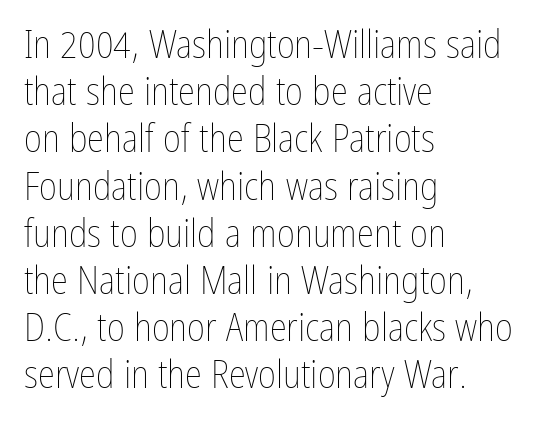
The image shows 39 px thin, condensed type, upright; set left-aligned, line spacing 1.21x, normal letter spacing, not underlined; low stroke contrast and a medium x-height.
